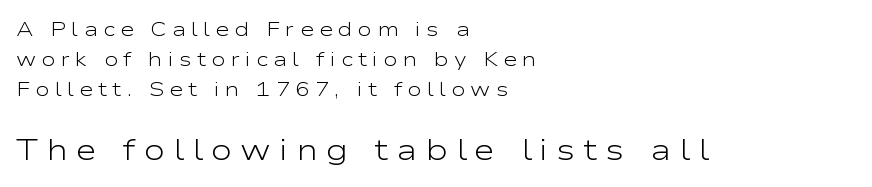
Type size steps up from the first block to the second. This sample uses expanded letter spacing, leaving extra air between glyphs. Any mark beneath the type? The region is blank. Spacing verdict: proportional, widths tailored to each character.
